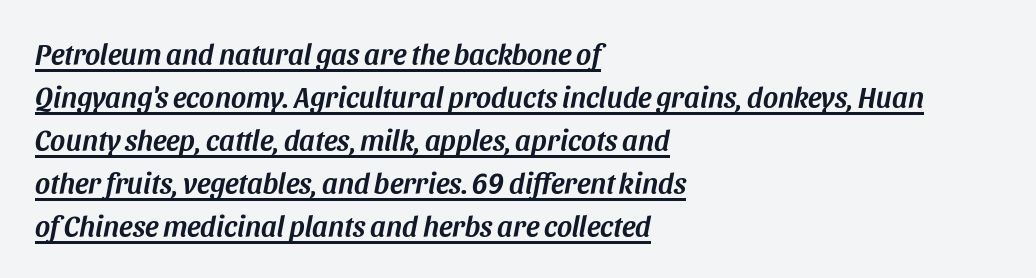
Q: Is the text italic (slanted)? A: Yes, it leans right by about 11 degrees.
Q: Is the text underlined? A: Yes.
Q: How is the paragraph aligned? A: Left-aligned.
Q: Is the spacing between letters normal or unusually wide? A: Normal.
Q: Is the spacing between lines tight, normal or loose? A: Normal.
Q: Width (condensed, normal, or wide)? A: Normal.
Q: Stroke contrast? A: Medium.
Q: x-height? A: Large.
Q: Monospaced? A: No.
